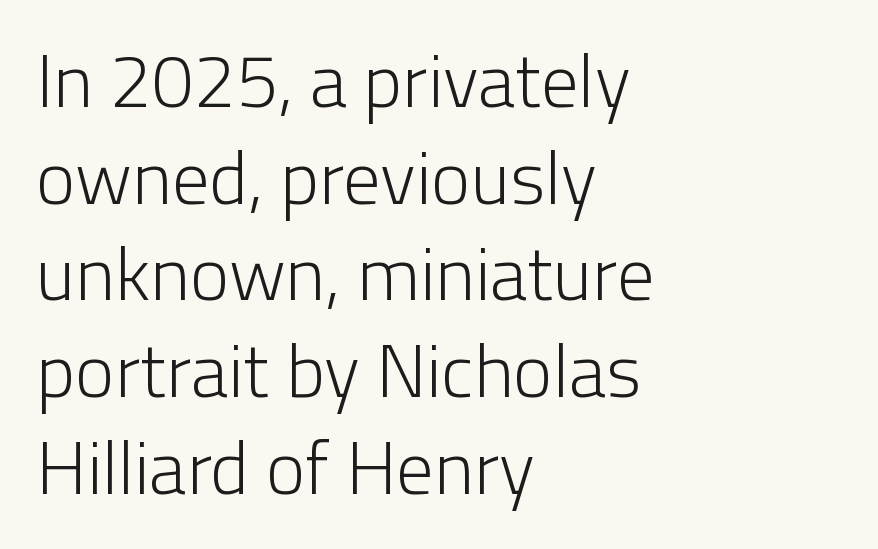
Q: Is the text bold? A: No.
Q: Is the text italic (slanted)? A: No, it is upright.
Q: Is the typeface a serif or a sans-serif typeface? A: Sans-serif.
Q: Is the text underlined? A: No.
Q: How is the paragraph aligned? A: Left-aligned.
Q: Is the spacing between letters normal or unusually wide? A: Normal.
Q: Is the spacing between lines tight, normal or loose? A: Normal.
Q: Width (condensed, normal, or wide)? A: Normal.
Q: Stroke contrast? A: Low.
Q: x-height? A: Medium.
Q: Monospaced? A: No.
